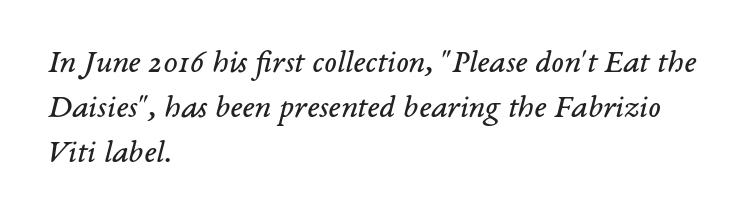
The image shows 33 px regular-weight serif type, italic (leaning right); set left-aligned, normal line spacing (1.36x), normal letter spacing, not underlined; low stroke contrast and a medium x-height.
